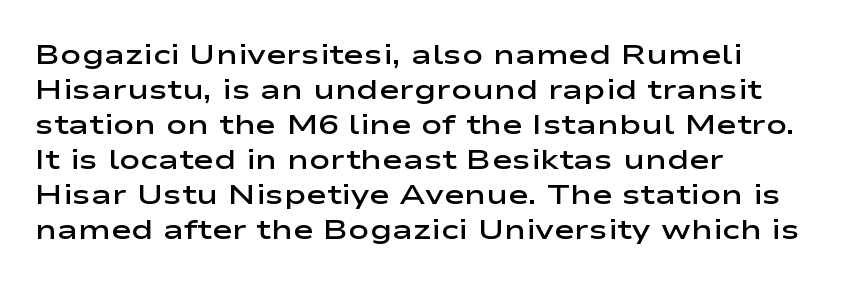
{"serif": "no", "italic": "no", "bold": "semi", "weight": "semibold", "width": "wide", "stroke_contrast": "low", "x_height": "medium", "monospaced": "no", "underline": "no", "align": "left", "line_spacing": "normal", "line_spacing_ratio": 1.25, "letter_spacing": "normal", "letter_spacing_em": 0.0, "glyph_px": 28}
